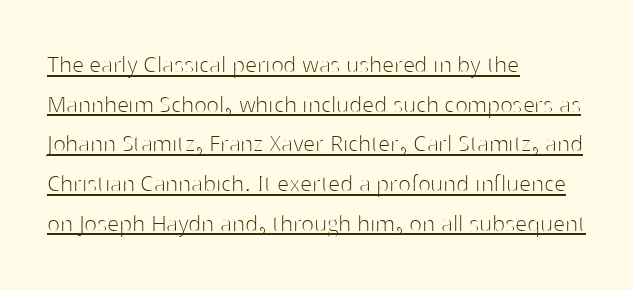
The image shows 27 px text type, upright; set left-aligned, normal line spacing (1.47x), normal letter spacing, underlined.
